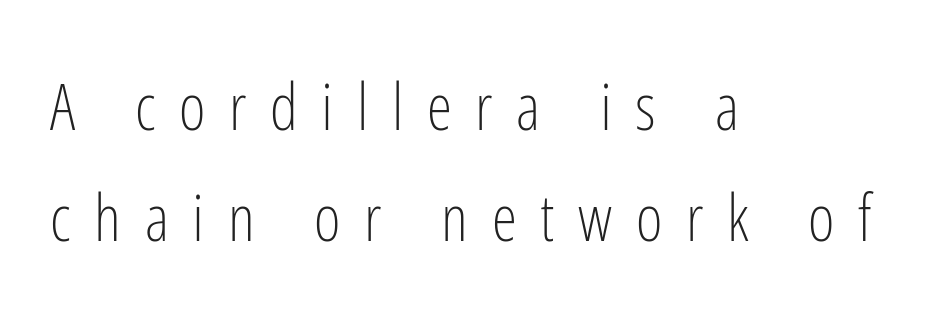
{"serif": "no", "italic": "no", "bold": "no", "weight": "light", "width": "condensed", "stroke_contrast": "low", "x_height": "medium", "monospaced": "no", "underline": "no", "align": "left", "line_spacing_ratio": 1.74, "letter_spacing": "wide", "letter_spacing_em": 0.37, "glyph_px": 64}
